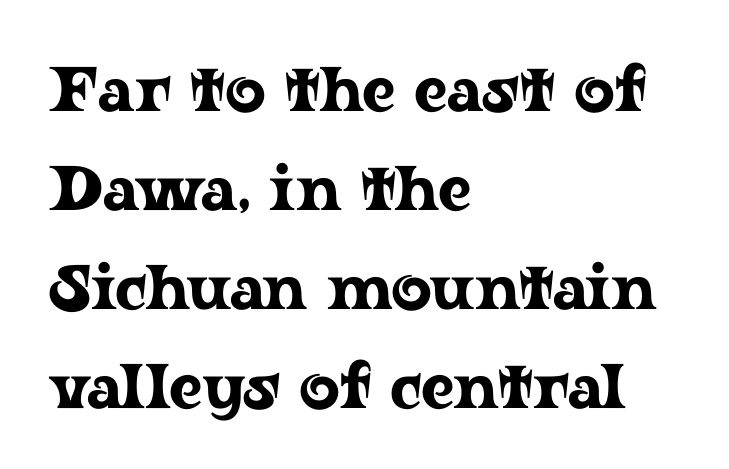
These lines stack with their left ends in a neat column. In terms of leading, this rendering sits right in the middle. Looks like regular typesetting: each glyph gets only the width it needs. Nobody touched the tracking dial on this one. To sum up the face: it has serifs.
